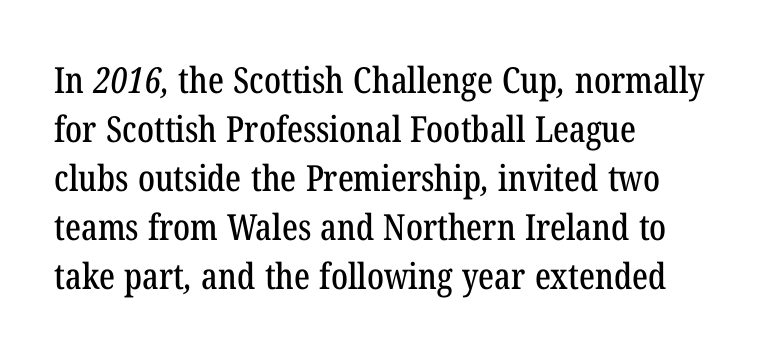
Q: Is the typeface a serif or a sans-serif typeface? A: Serif.
Q: Is the text underlined? A: No.
Q: How is the paragraph aligned? A: Left-aligned.
Q: Is the spacing between letters normal or unusually wide? A: Normal.
Q: Is the spacing between lines tight, normal or loose? A: Normal.
Q: Width (condensed, normal, or wide)? A: Condensed.
Q: Stroke contrast? A: Low.
Q: x-height? A: Medium.
Q: Monospaced? A: No.
